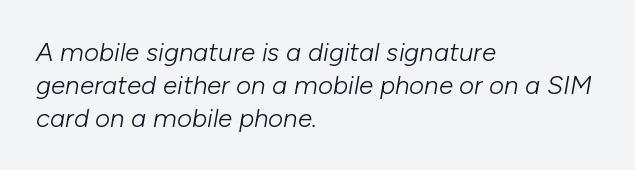
In terms of leading, this rendering sits right in the middle. Letter spacing: default. Letters rest on an invisible, unmarked baseline. The passage shown leans; its letterforms are oblique. Counters stay open thanks to moderate or lighter strokes. This rendering uses left alignment, leaving the right contour irregular.
